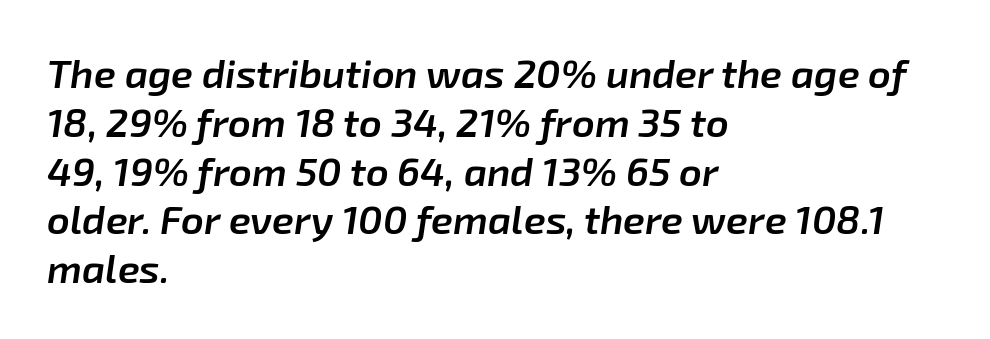
The image shows 40 px semibold type, italic (leaning right); set left-aligned, line spacing 1.22x, normal letter spacing, not underlined; low stroke contrast and a medium x-height.
